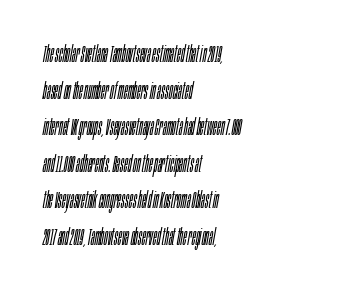
Style check: oblique. Leftover space on each line is placed entirely after the last word. Stems and bowls with no extra thickness — not bold. Tracking value appears to be zero — textbook default spacing. The zone under the glyphs is completely vacant.
